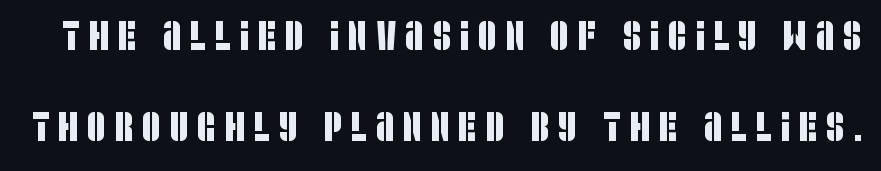
Q: Is the typeface a serif or a sans-serif typeface? A: Sans-serif.
Q: Is the text underlined? A: No.
Q: Is the spacing between letters normal or unusually wide? A: Unusually wide.
Q: Is the spacing between lines tight, normal or loose? A: Loose.
Q: Width (condensed, normal, or wide)? A: Condensed.
Q: Stroke contrast? A: Low.
Q: x-height? A: Large.
Q: Monospaced? A: No.
